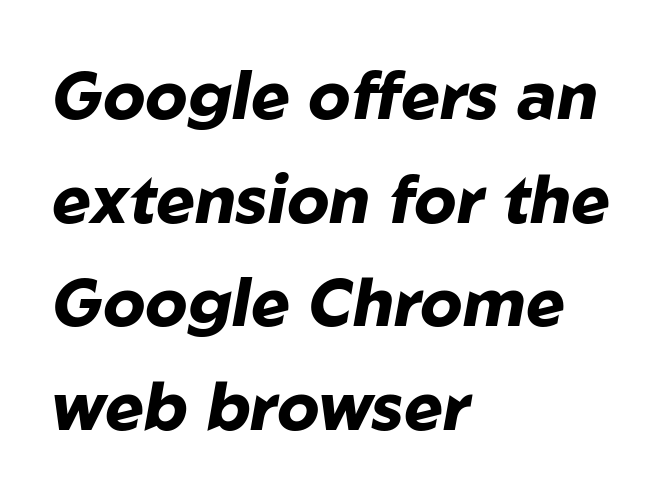
The image shows 66 px heavy type, italic (leaning right); set left-aligned, normal line spacing (1.57x), normal letter spacing, not underlined; low stroke contrast and a medium x-height.
